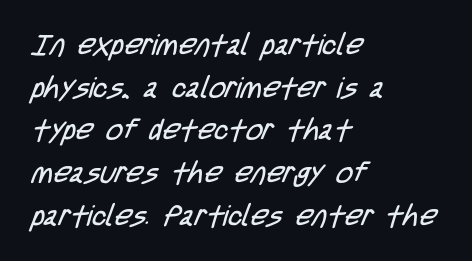
Compared with a centered layout, this one pins lines to the left instead. Compared with a typical body face, this is equally light or lighter still. Does the type have serifs? No, each stem ends abruptly. Is this a fixed-width face? No — the glyphs have proportional, varying widths. Does the leading feel generous? No, just average. The passage shown has conventional tracking throughout.
